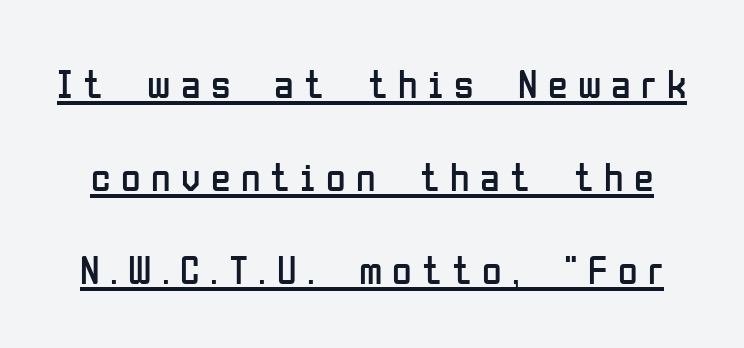
Q: Is the text bold? A: No.
Q: Is the text italic (slanted)? A: No, it is upright.
Q: Is the typeface a serif or a sans-serif typeface? A: Sans-serif.
Q: Is the text underlined? A: Yes.
Q: Is the spacing between letters normal or unusually wide? A: Unusually wide.
Q: Is the spacing between lines tight, normal or loose? A: Loose.
Q: Width (condensed, normal, or wide)? A: Condensed.
Q: Stroke contrast? A: Low.
Q: x-height? A: Medium.
Q: Monospaced? A: No.
